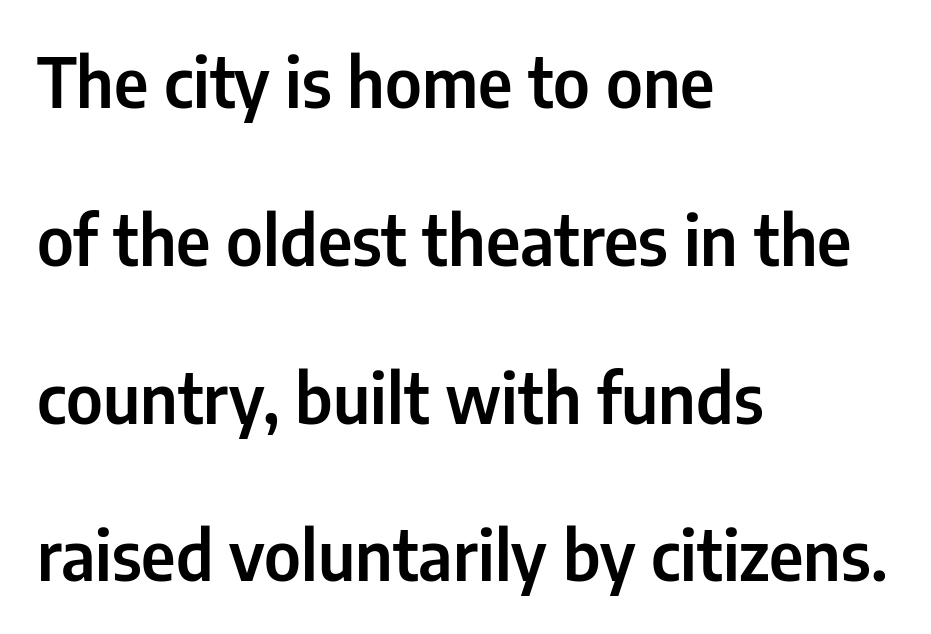
{"serif": "no", "italic": "no", "width": "condensed", "stroke_contrast": "low", "x_height": "medium", "monospaced": "no", "underline": "no", "align": "left", "line_spacing": "loose", "line_spacing_ratio": 2.32, "letter_spacing": "normal", "letter_spacing_em": 0.0, "glyph_px": 68}
